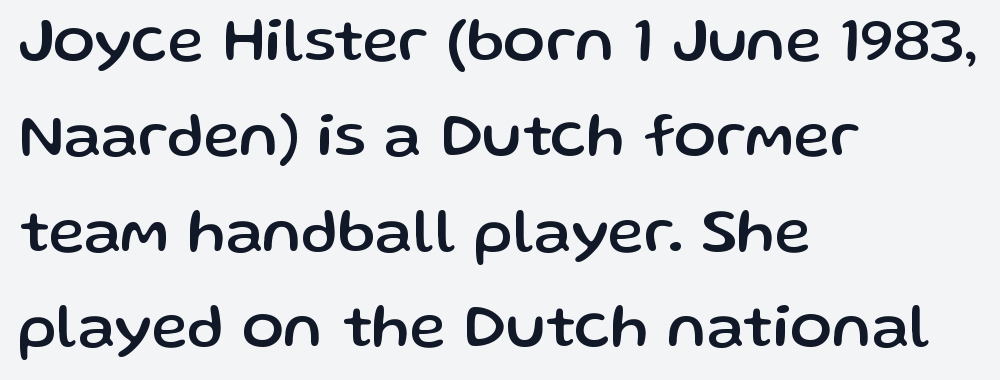
Check the space under the baseline: it is left empty. Each letter keeps its own natural width here, so spacing adapts to shape. The letters carry no serifs — their stems end cleanly without finishing strokes. Glyph-to-glyph distance matches everyday printed text. This block has exactly the height ordinary leading produces. Upright lettering throughout.
